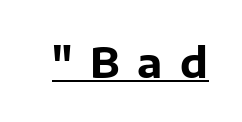
Q: Is the text bold? A: Yes.
Q: Is the text italic (slanted)? A: No, it is upright.
Q: Is the typeface a serif or a sans-serif typeface? A: Sans-serif.
Q: Is the text underlined? A: Yes.
Q: Is the spacing between letters normal or unusually wide? A: Unusually wide.
Q: Width (condensed, normal, or wide)? A: Normal.
Q: Stroke contrast? A: Low.
Q: x-height? A: Medium.
Q: Monospaced? A: No.
